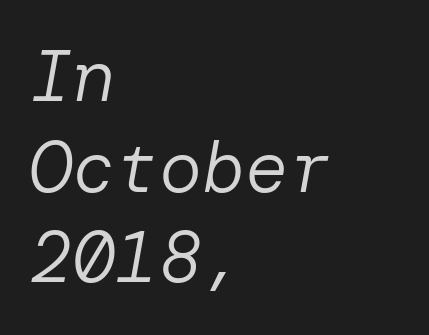
There is no visible air inserted between adjacent glyphs. This is oblique type, the kind used for emphasis or titles. A normal amount of white space separates one row of letters from the next. Descenders are the only things crossing below the line.
